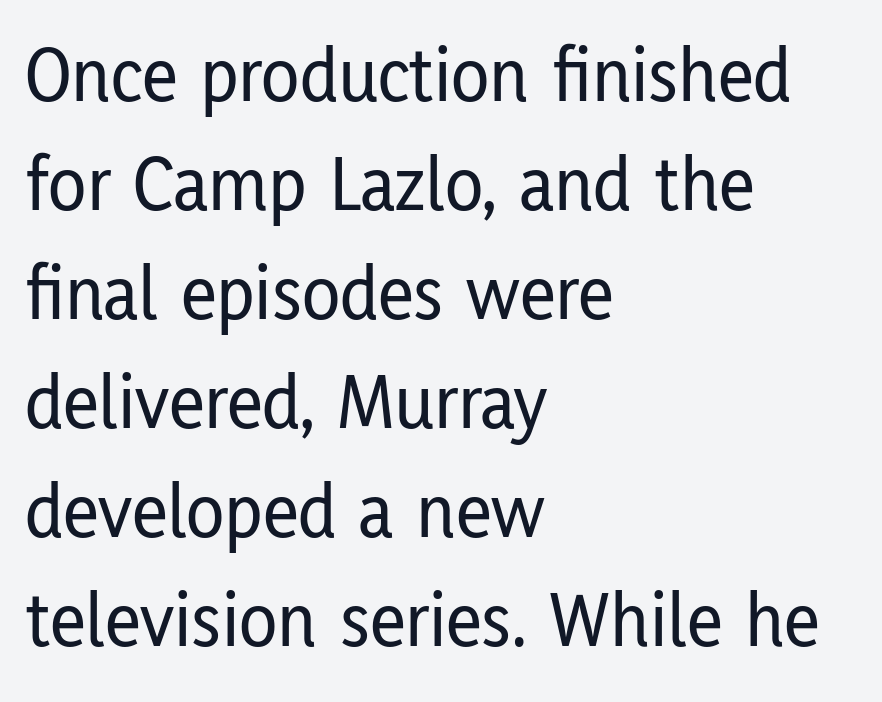
{"serif": "no", "italic": "no", "width": "condensed", "stroke_contrast": "low", "x_height": "medium", "monospaced": "no", "underline": "no", "align": "left", "line_spacing": "normal", "line_spacing_ratio": 1.38, "letter_spacing": "normal", "letter_spacing_em": 0.0, "glyph_px": 79}
